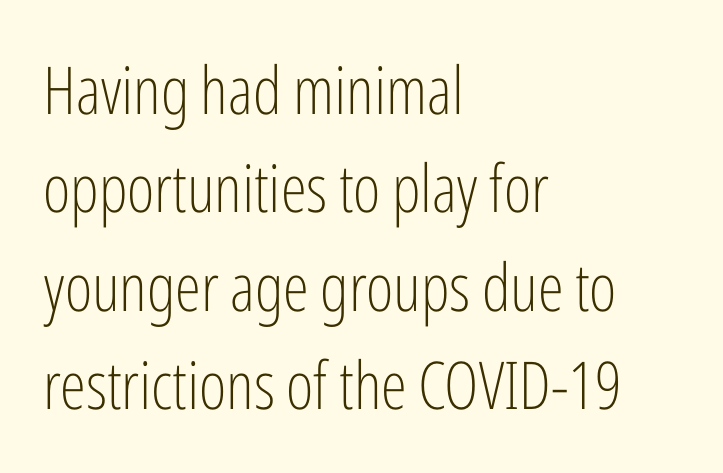
Regular leading. Does the lettering tilt? It doesn't — this is upright. This sample has the flowing, uneven cadence of proportional lettering. The lines are quadded left.
